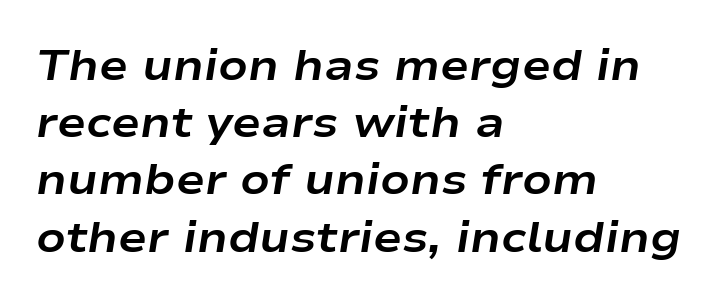
The image shows 43 px bold, wide type, italic (leaning right); set left-aligned, normal line spacing (1.33x), normal letter spacing, not underlined; low stroke contrast and a medium x-height.
